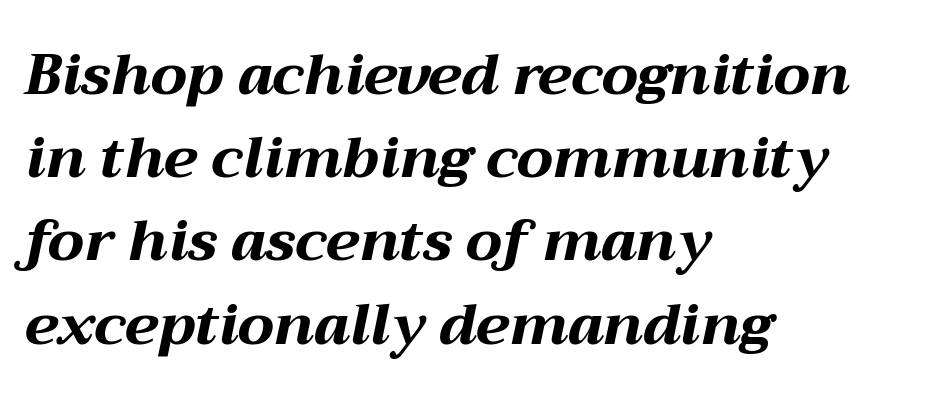
Plain, unruled lines of type. Students, note that the glyphs here touch the page at normal intervals. Quick note: italic. Where is the straight margin? On the left.
